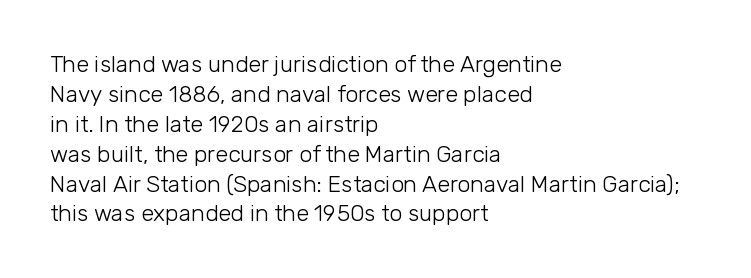
The image shows 23 px text type, upright; set left-aligned, normal line spacing (1.3x), normal letter spacing, not underlined.
